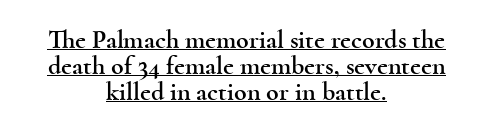
Q: Is the text italic (slanted)? A: No, it is upright.
Q: Is the text underlined? A: Yes.
Q: How is the paragraph aligned? A: Centered.
Q: Is the spacing between letters normal or unusually wide? A: Normal.
Q: Is the spacing between lines tight, normal or loose? A: Tight.
